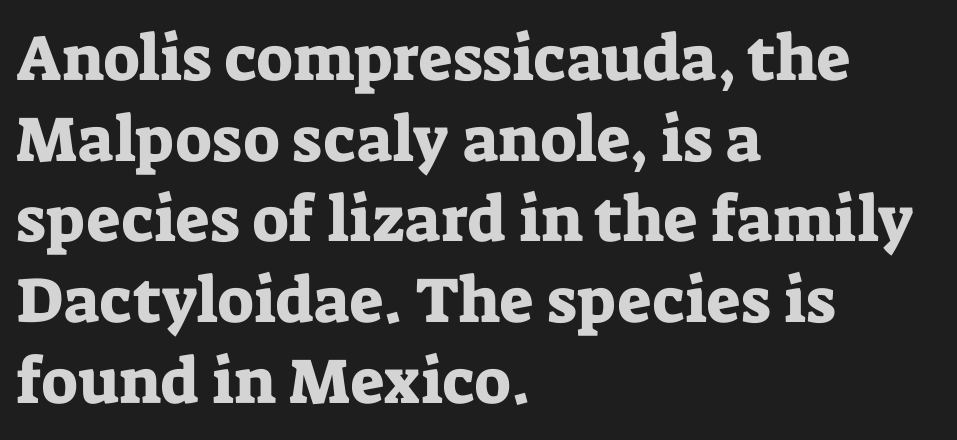
The image shows 64 px serif type, upright; set left-aligned, normal line spacing (1.26x), normal letter spacing, not underlined; low stroke contrast and a medium x-height.
